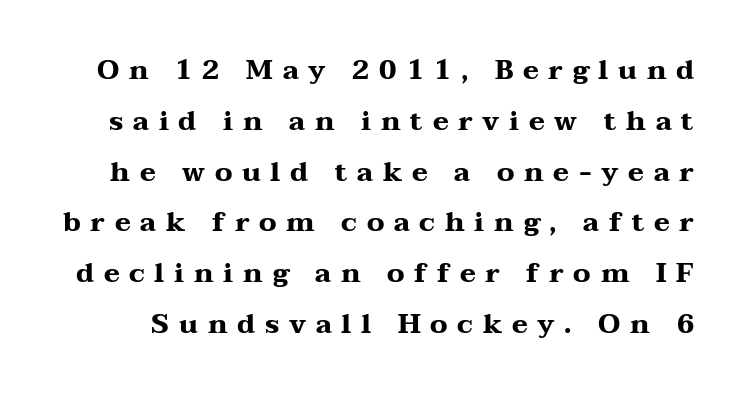
The image shows 27 px bold type, upright; set line spacing 1.88x, unusually wide letter spacing (+0.36 em), not underlined.
